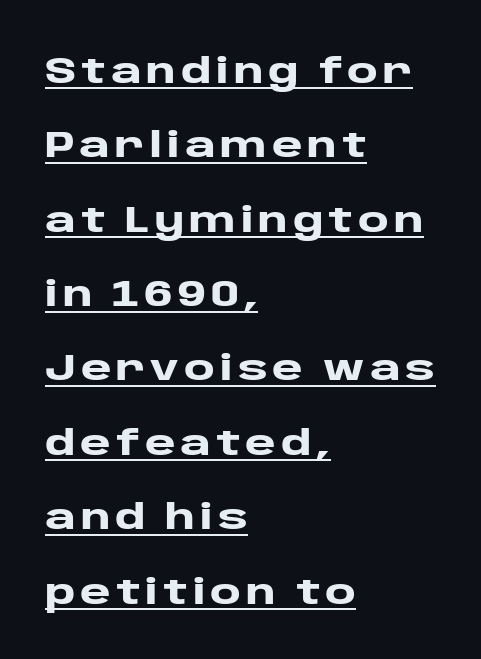
The sample's only ornament is a line tracing under the words. Observe the absence of serifs on each vertical stroke in this sample. This sample has the flowing, uneven cadence of proportional lettering. The specimen reads as upright at a glance.
